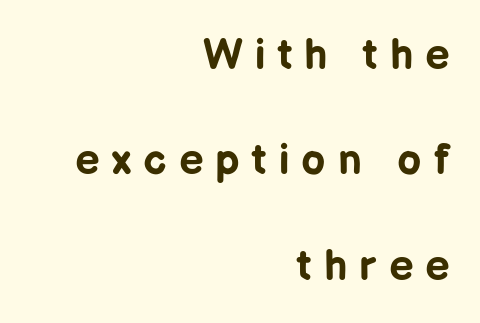
{"serif": "no", "italic": "no", "bold": "yes", "weight": "bold", "width": "normal", "stroke_contrast": "low", "x_height": "medium", "monospaced": "no", "underline": "no", "align": "right", "line_spacing": "loose", "line_spacing_ratio": 2.45, "letter_spacing": "wide", "letter_spacing_em": 0.28, "glyph_px": 43}
